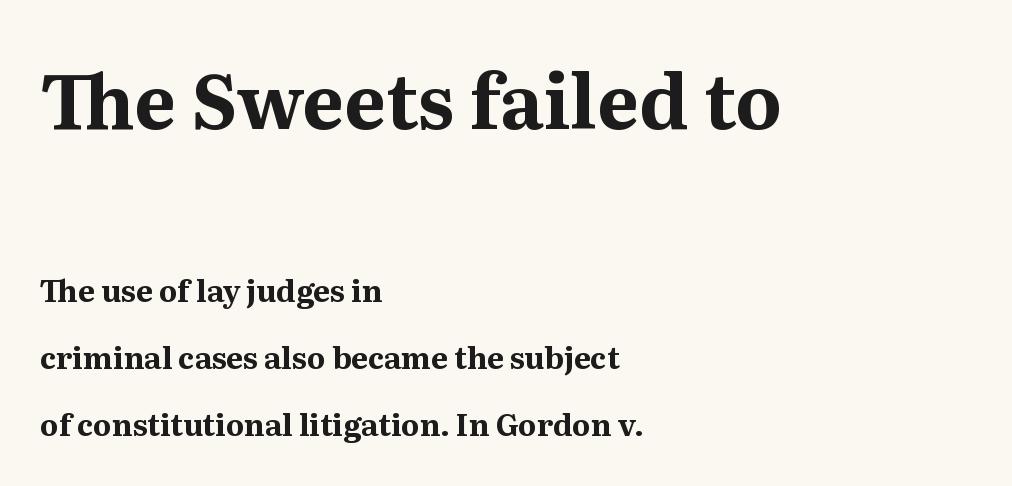
{"serif": "yes", "italic": "no", "bold": "yes", "weight": "bold", "width": "normal", "stroke_contrast": "medium", "x_height": "medium", "monospaced": "no", "underline": "no", "align": "left", "line_spacing": "loose", "line_spacing_ratio": 2.22, "letter_spacing": "normal", "letter_spacing_em": 0.0, "larger_block": "first", "size_ratio": 2.5, "glyph_px": 75}
